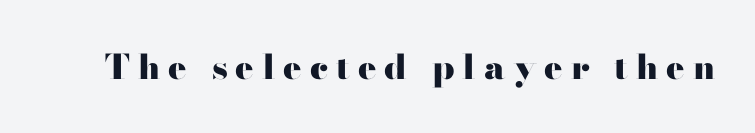
{"serif": "yes", "italic": "no", "bold": "yes", "weight": "heavy", "width": "wide", "stroke_contrast": "high", "x_height": "small", "monospaced": "no", "underline": "no", "letter_spacing": "wide", "letter_spacing_em": 0.24, "glyph_px": 34}
